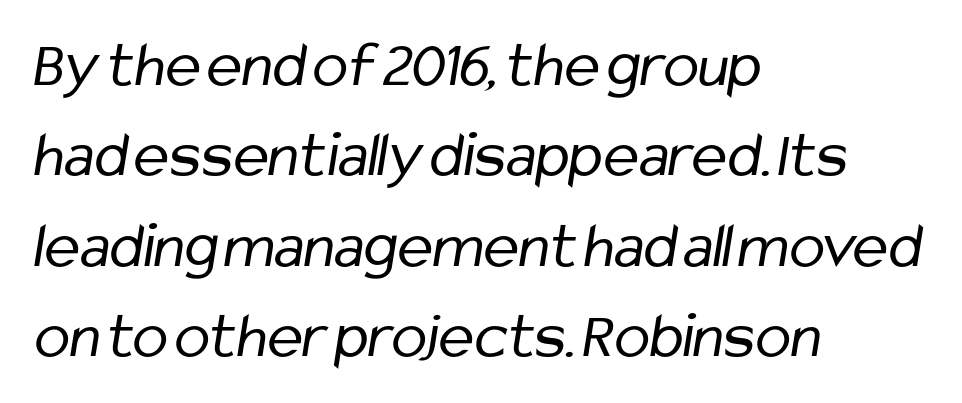
The setting favours the left margin, as ordinary paragraphs usually do. The font sits on the lighter half of the weight spectrum, regular included. The horizontal fit of the characters is conventional and even. The letters advance in unequal steps, a hallmark of proportional type. The text was rendered using a sans face with plain stroke endings. This block has exactly the height ordinary leading produces.
